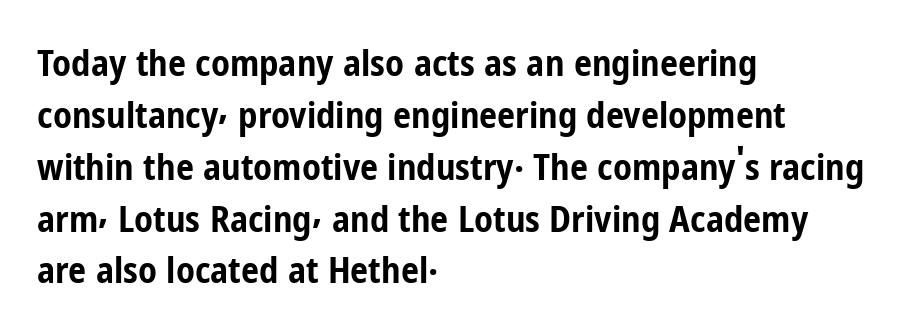
The image shows 36 px bold, condensed sans-serif type, upright; set left-aligned, normal line spacing (1.44x), normal letter spacing, not underlined; low stroke contrast and a medium x-height.
